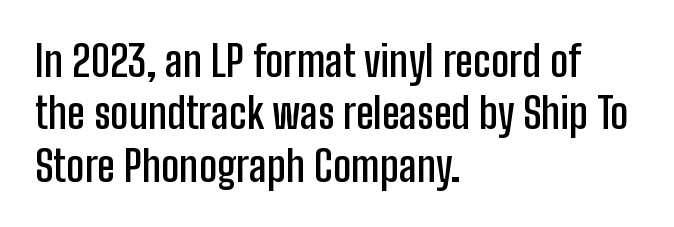
Q: Is the text bold? A: Semi-bold.
Q: Is the text italic (slanted)? A: No, it is upright.
Q: Is the typeface a serif or a sans-serif typeface? A: Sans-serif.
Q: Is the text underlined? A: No.
Q: How is the paragraph aligned? A: Left-aligned.
Q: Is the spacing between letters normal or unusually wide? A: Normal.
Q: Is the spacing between lines tight, normal or loose? A: Normal.
Q: Width (condensed, normal, or wide)? A: Condensed.
Q: Stroke contrast? A: Low.
Q: x-height? A: Medium.
Q: Monospaced? A: No.
